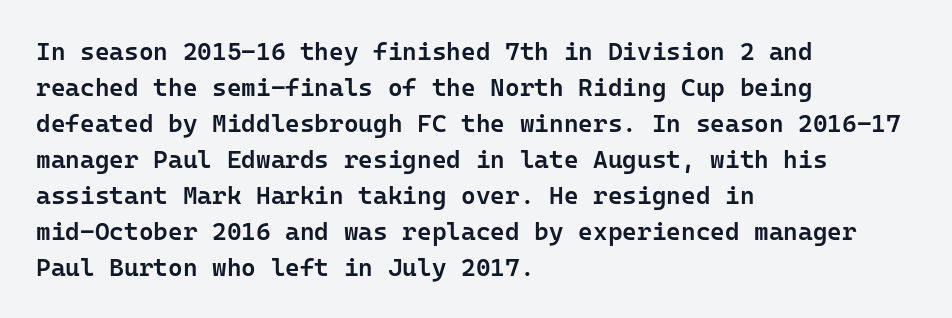
{"italic": "no", "bold": "semi", "underline": "no", "align": "left", "line_spacing": "normal", "line_spacing_ratio": 1.44, "letter_spacing": "normal", "letter_spacing_em": 0.0, "glyph_px": 25}
